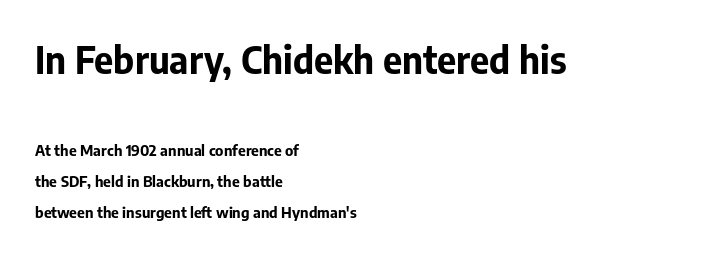
Each row of text sits above clean, open space. This sample trades compactness for vertical openness between lines. A student would call this left alignment; a typographer would say flush left, rag right. This is roman type, the default non-slanted kind.
